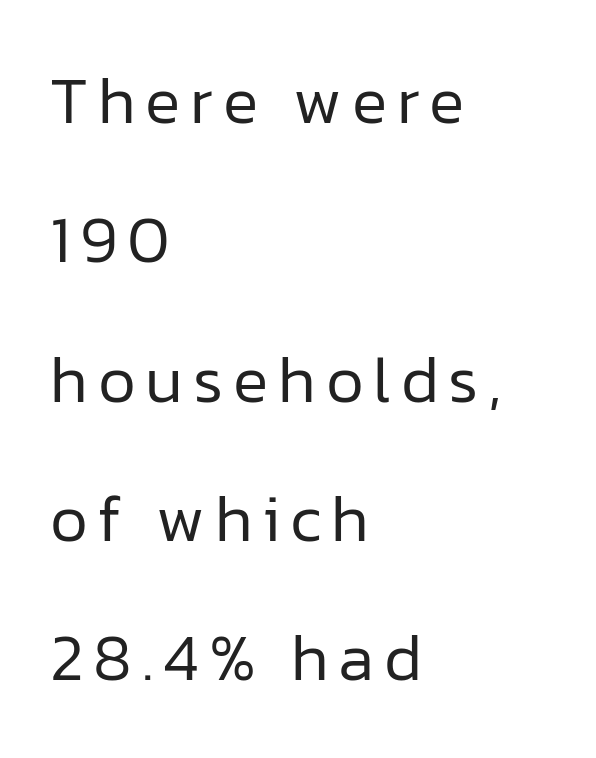
{"serif": "no", "italic": "no", "bold": "no", "weight": "regular", "width": "normal", "stroke_contrast": "low", "x_height": "medium", "monospaced": "no", "underline": "no", "align": "left", "line_spacing": "loose", "line_spacing_ratio": 2.11, "glyph_px": 66}
